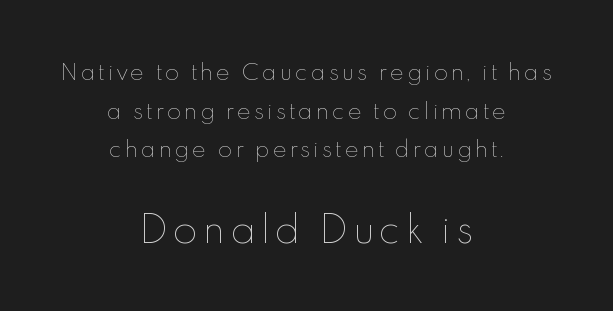
{"italic": "no", "bold": "no", "weight": "thin", "width": "normal", "x_height": "small", "monospaced": "no", "underline": "no", "align": "center", "line_spacing_ratio": 1.84, "larger_block": "second", "size_ratio": 1.71, "glyph_px": 36}
